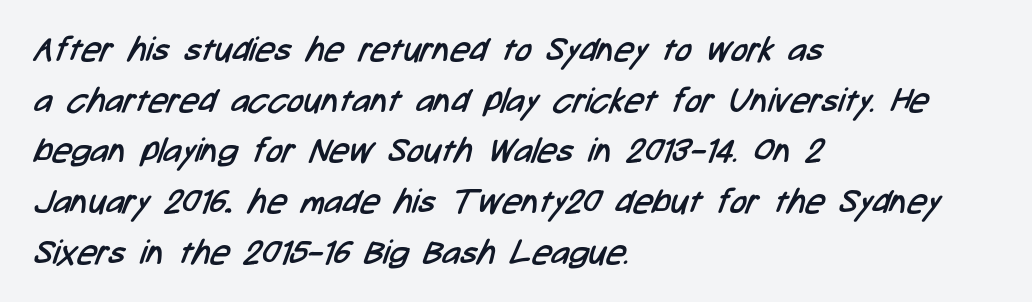
The space beneath each line is pristine and unruled. The letters carry no serifs — their stems end cleanly without finishing strokes. Is this a fixed-width face? No — the glyphs have proportional, varying widths. The typesetter chose a ragged-right arrangement here. The weight tops out at a normal text grade. The gaps between neighbouring characters are ordinary and unremarkable.
